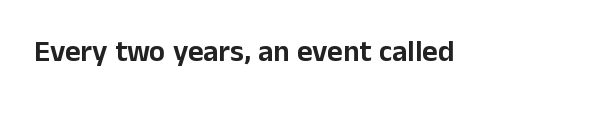
{"serif": "no", "italic": "no", "width": "normal", "stroke_contrast": "low", "x_height": "medium", "monospaced": "no", "underline": "no", "letter_spacing": "normal", "letter_spacing_em": 0.0, "glyph_px": 30}
